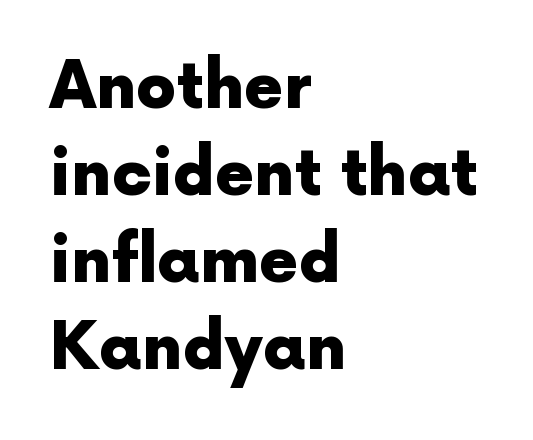
{"serif": "no", "italic": "no", "bold": "yes", "weight": "heavy", "width": "normal", "x_height": "medium", "monospaced": "no", "underline": "no", "align": "left", "line_spacing": "normal", "line_spacing_ratio": 1.36, "letter_spacing": "normal", "letter_spacing_em": 0.0, "glyph_px": 64}
